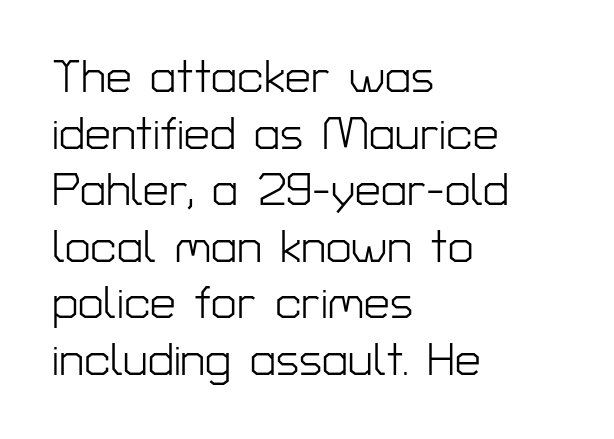
The face looks like a standard text weight, possibly lighter. A typesetter would call this proportional, since set widths differ per character. Italic? Not at all — the glyphs are vertical. Anything drawn beneath the words? Only blank space. Tracking value appears to be zero — textbook default spacing.
